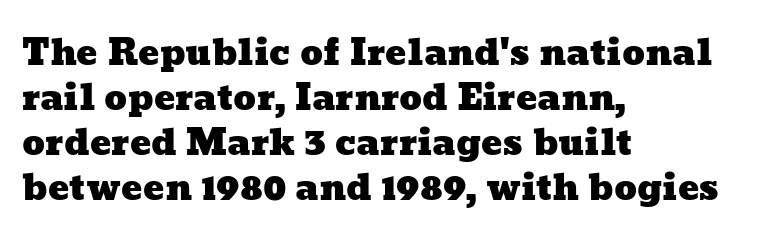
Q: Is the text underlined? A: No.
Q: How is the paragraph aligned? A: Left-aligned.
Q: Is the spacing between letters normal or unusually wide? A: Normal.
Q: Is the spacing between lines tight, normal or loose? A: Normal.
Q: Width (condensed, normal, or wide)? A: Wide.
Q: Stroke contrast? A: Low.
Q: x-height? A: Medium.
Q: Monospaced? A: No.
